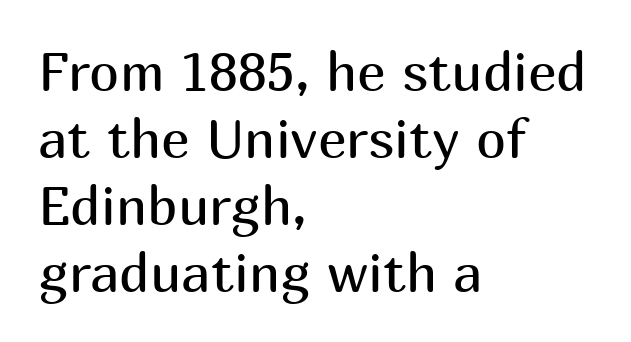
The image shows 54 px regular-weight sans-serif type, upright; set left-aligned, line spacing 1.24x, normal letter spacing, not underlined; medium stroke contrast and a medium x-height.
